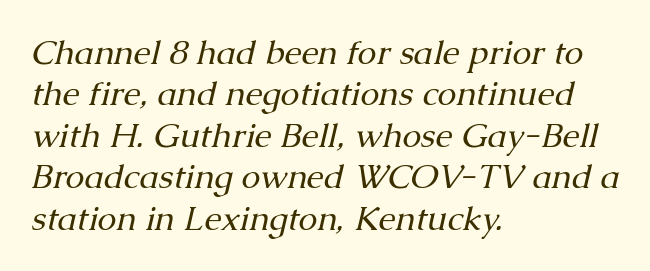
Q: Is the text bold? A: No.
Q: Is the text italic (slanted)? A: Yes, it leans right by about 13 degrees.
Q: Is the typeface a serif or a sans-serif typeface? A: Serif.
Q: Is the text underlined? A: No.
Q: How is the paragraph aligned? A: Left-aligned.
Q: Is the spacing between letters normal or unusually wide? A: Normal.
Q: Width (condensed, normal, or wide)? A: Normal.
Q: Stroke contrast? A: Medium.
Q: x-height? A: Medium.
Q: Monospaced? A: No.
